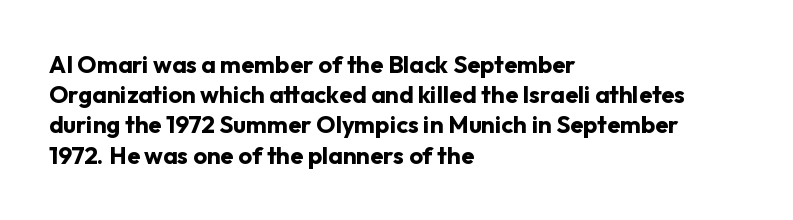
The ragged edge is on the right, which tells us the setting is flush left. The space beneath each line is pristine and unruled. This rendering leaves character spacing at its baseline value. The passage shown stacks its lines at a standard gap. Italic? Not at all — the glyphs are vertical. Emphasis by weight is at full strength: bold.
